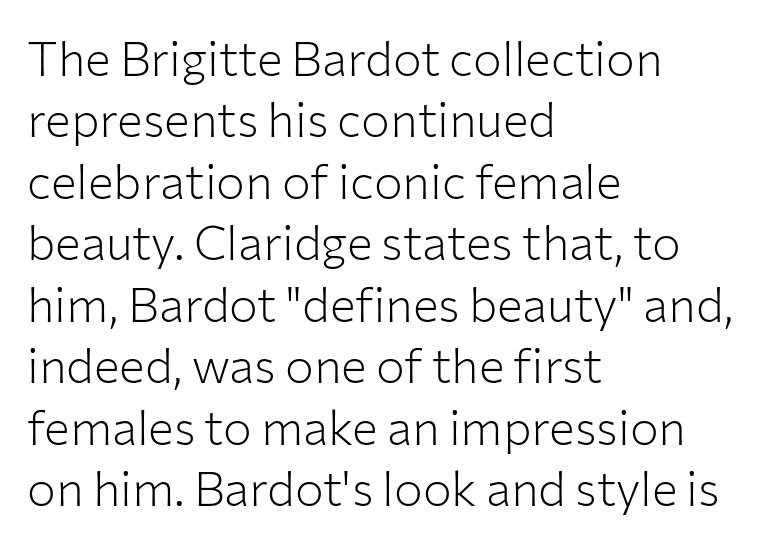
{"serif": "no", "italic": "no", "bold": "no", "weight": "light", "width": "normal", "stroke_contrast": "low", "x_height": "medium", "monospaced": "no", "underline": "no", "align": "left", "line_spacing": "normal", "line_spacing_ratio": 1.28, "letter_spacing": "normal", "letter_spacing_em": 0.0, "glyph_px": 48}
